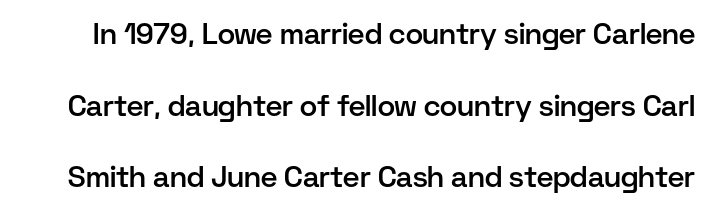
{"serif": "no", "italic": "no", "bold": "semi", "weight": "semibold", "width": "normal", "stroke_contrast": "low", "x_height": "medium", "monospaced": "no", "underline": "no", "line_spacing": "loose", "line_spacing_ratio": 2.47, "letter_spacing": "normal", "letter_spacing_em": 0.0, "glyph_px": 29}
